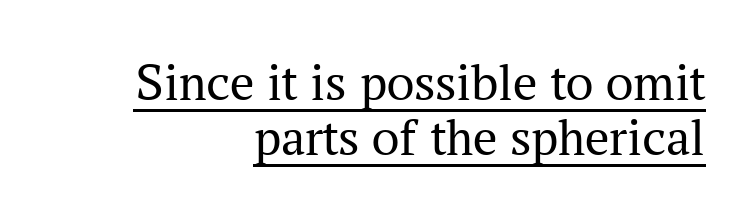
The image shows 54 px regular-weight serif type, upright; set right-aligned, tight line spacing (1.01x), normal letter spacing, underlined; medium stroke contrast and a medium x-height.
